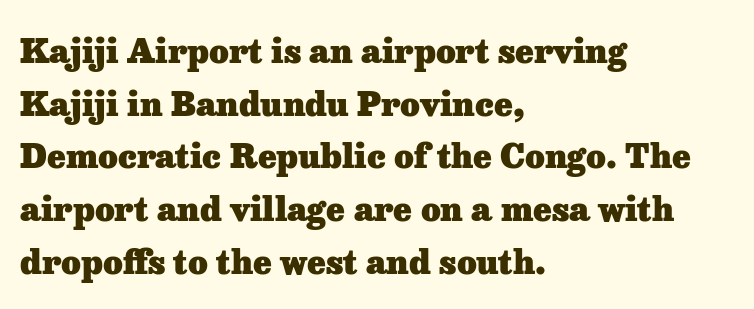
A typesetter would call this proportional, since set widths differ per character. Strong, thick strokes mark this as bold type. These lines stack with their left ends in a neat column. The letters sit at their default tracking, neither squeezed nor spread.
